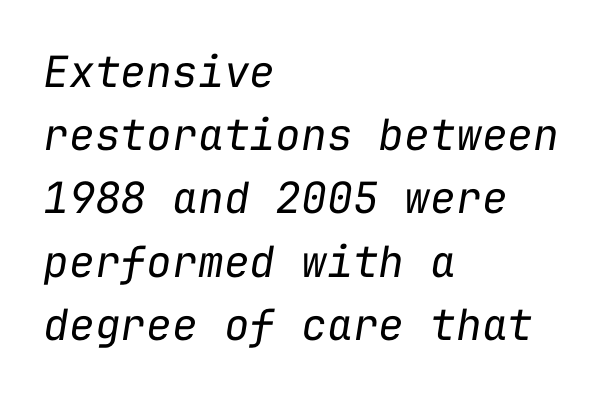
Q: Is the text bold? A: No.
Q: Is the text italic (slanted)? A: Yes, it leans right by about 9 degrees.
Q: Is the text underlined? A: No.
Q: How is the paragraph aligned? A: Left-aligned.
Q: Is the spacing between letters normal or unusually wide? A: Normal.
Q: Is the spacing between lines tight, normal or loose? A: Normal.
Q: Width (condensed, normal, or wide)? A: Normal.
Q: Stroke contrast? A: Low.
Q: x-height? A: Medium.
Q: Monospaced? A: Yes.
